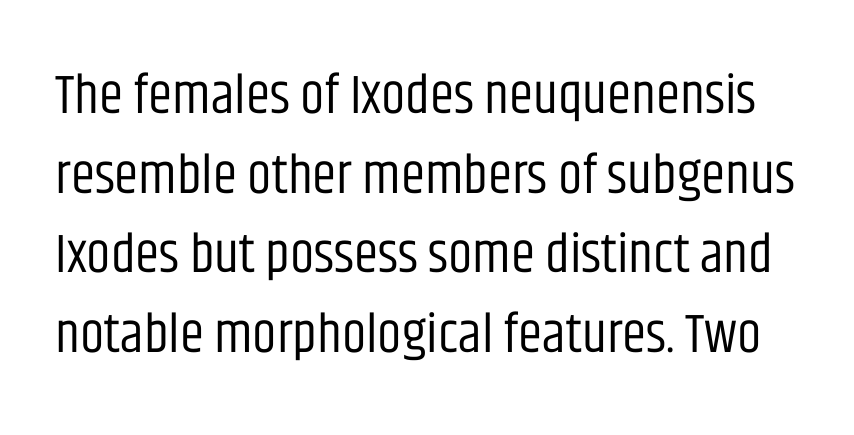
{"serif": "no", "italic": "no", "bold": "no", "weight": "regular", "width": "condensed", "stroke_contrast": "low", "x_height": "large", "monospaced": "no", "underline": "no", "line_spacing": "normal", "line_spacing_ratio": 1.45, "letter_spacing": "normal", "letter_spacing_em": 0.0, "glyph_px": 55}
